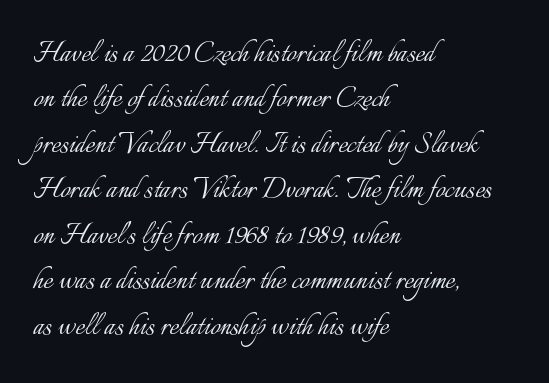
This sample is left-justified, so line endings fall wherever the words run out. Nothing unusual about the tracking: characters are spaced as the font intends. Glance below the letters and you will spot only blank space. Leading: standard.
